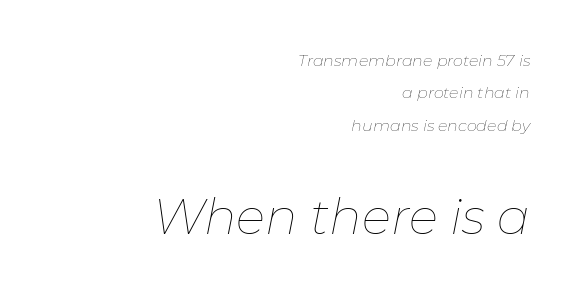
{"italic": "yes", "lean": "right", "slant_degrees": 11, "bold": "no", "weight": "thin", "width": "normal", "stroke_contrast": "low", "x_height": "medium", "monospaced": "no", "underline": "no", "align": "right", "line_spacing": "loose", "line_spacing_ratio": 2.02, "letter_spacing": "normal", "letter_spacing_em": 0.0, "larger_block": "second", "size_ratio": 3.06, "glyph_px": 49}
